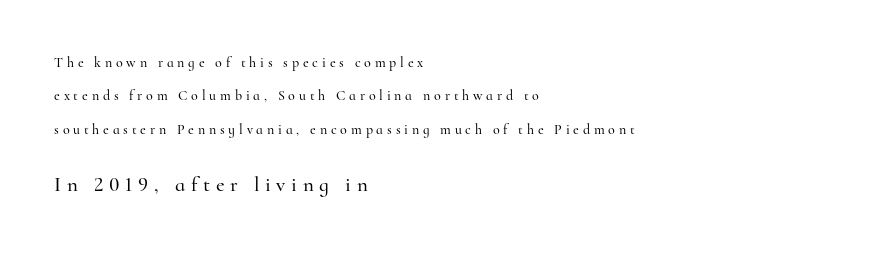
The image shows 21 px text type, upright; set left-aligned, loose line spacing (2.39x), unusually wide letter spacing (+0.27 em), not underlined; the second (bottom) block is 1.5x larger.
